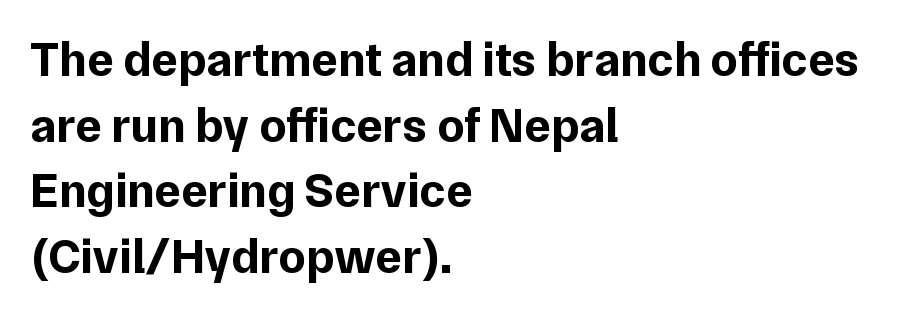
The image shows 49 px bold sans-serif type, upright; set left-aligned, normal line spacing (1.34x), normal letter spacing, not underlined; low stroke contrast and a medium x-height.
